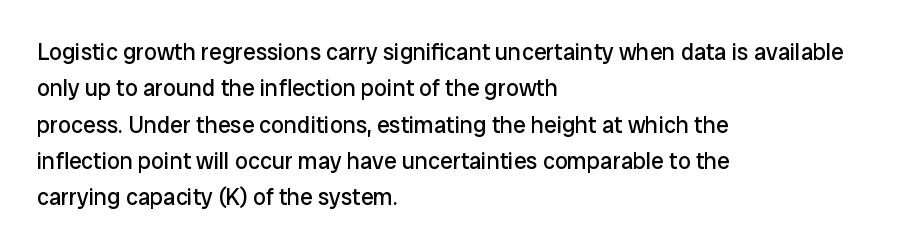
Q: Is the text bold? A: No.
Q: Is the text italic (slanted)? A: No, it is upright.
Q: Is the text underlined? A: No.
Q: How is the paragraph aligned? A: Left-aligned.
Q: Is the spacing between letters normal or unusually wide? A: Normal.
Q: Is the spacing between lines tight, normal or loose? A: Normal.
